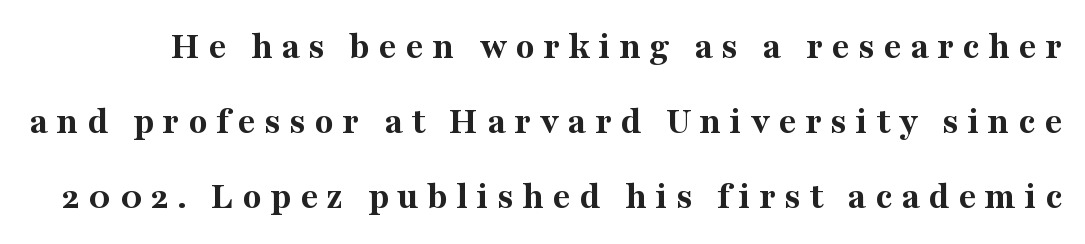
A typesetter would label this face a serif. These lines stand farther apart than default settings would place them. The face used here has the dense, thick strokes of a bold. These lines are rendered in a variable-pitch font. The lettering stays uniformly vertical, giving the passage a roman look. The words here are not underlined.
